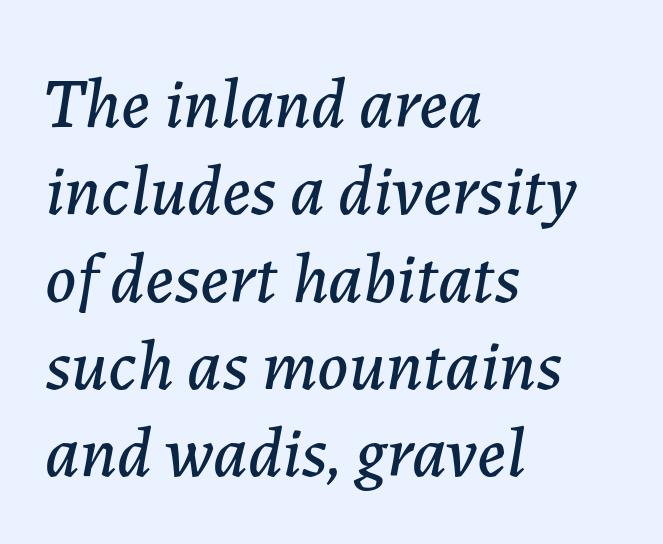
Q: Is the text italic (slanted)? A: Yes, it leans right by about 7 degrees.
Q: Is the text underlined? A: No.
Q: How is the paragraph aligned? A: Left-aligned.
Q: Is the spacing between letters normal or unusually wide? A: Normal.
Q: Width (condensed, normal, or wide)? A: Normal.
Q: Stroke contrast? A: Low.
Q: x-height? A: Medium.
Q: Monospaced? A: No.
